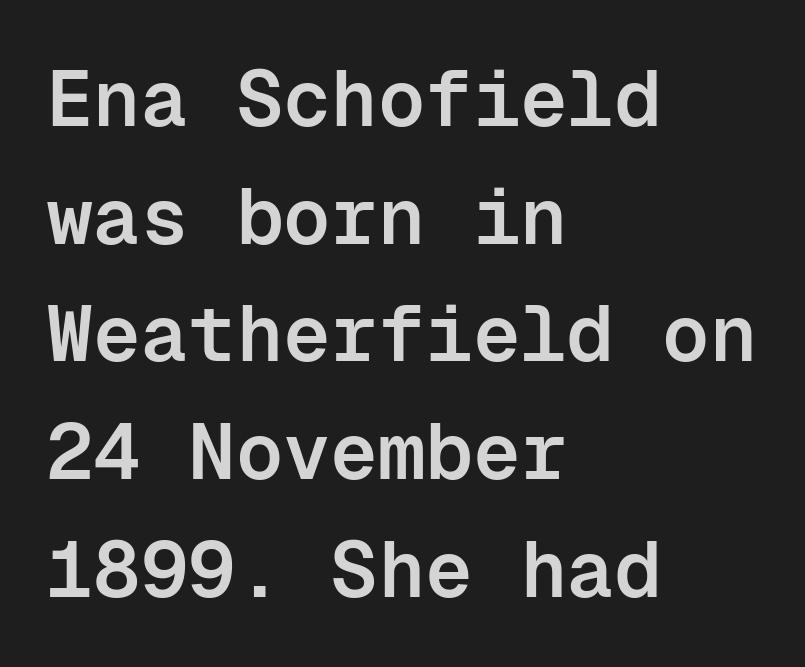
The image shows 79 px semibold sans-serif type, upright, monospaced; set left-aligned, normal line spacing (1.49x), normal letter spacing, not underlined; low stroke contrast and a medium x-height.
